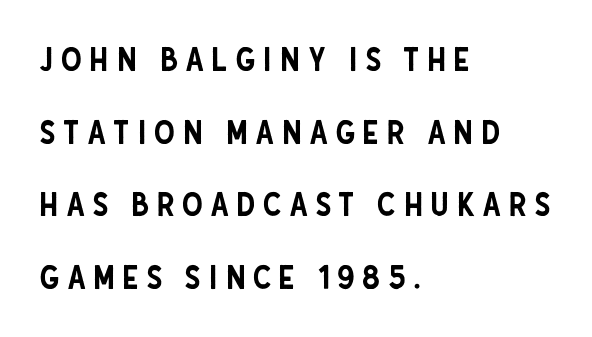
Quick note: interline space is abundant. Is the letter spacing exaggerated? Yes — the characters are pushed far apart. Varying glyph widths throughout — classic text-font behaviour. Posture: straight, roman, zero tilt. The typesetter chose a ragged-right arrangement here.
